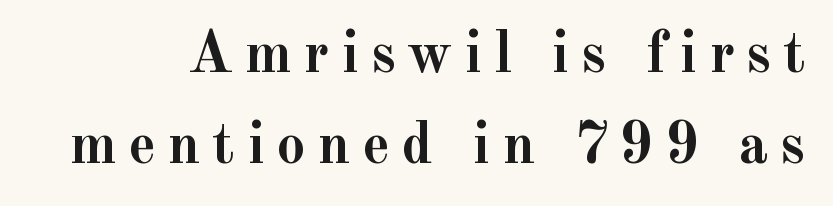
The image shows 59 px semibold serif type, upright; set normal line spacing (1.55x), not underlined; a small x-height.
